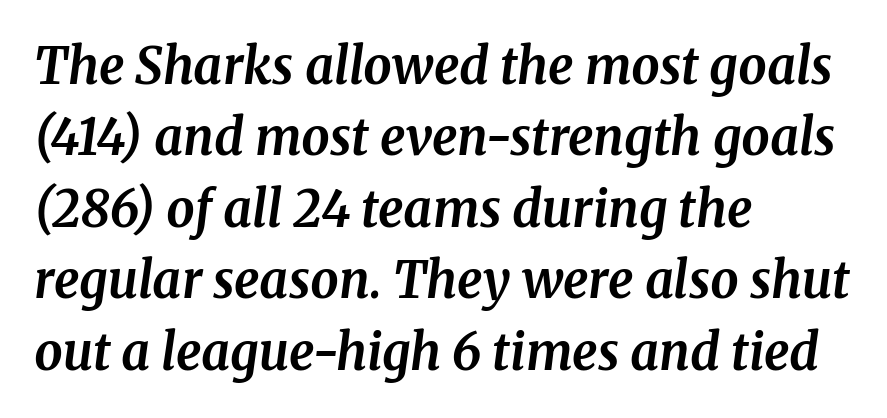
{"serif": "yes", "italic": "yes", "lean": "right", "slant_degrees": 8, "bold": "yes", "weight": "bold", "width": "normal", "stroke_contrast": "medium", "x_height": "medium", "monospaced": "no", "underline": "no", "align": "left", "line_spacing": "normal", "line_spacing_ratio": 1.43, "letter_spacing": "normal", "letter_spacing_em": 0.0, "glyph_px": 50}
